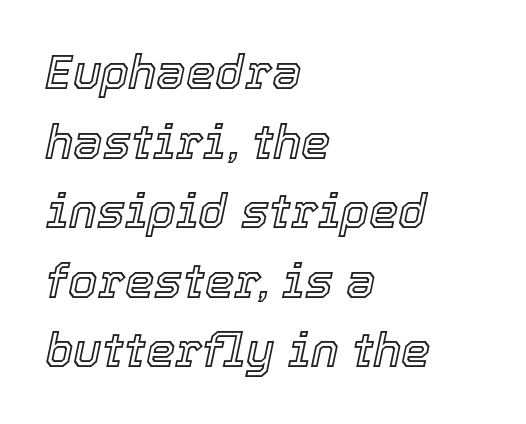
The image shows 47 px text type, italic (leaning right); set left-aligned, normal line spacing (1.48x), normal letter spacing, not underlined; a medium x-height.
